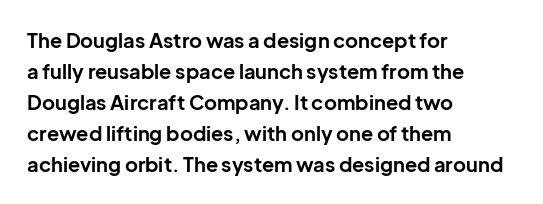
This is heavy type, rendered in bold. No extra tracking has been applied to these lines. The lines in this sample share a left origin and differ only in where they stop. A typesetter would call this leading conventional body-copy spacing. The typography opts for an upright posture over an oblique one. No word sits above an underline.
